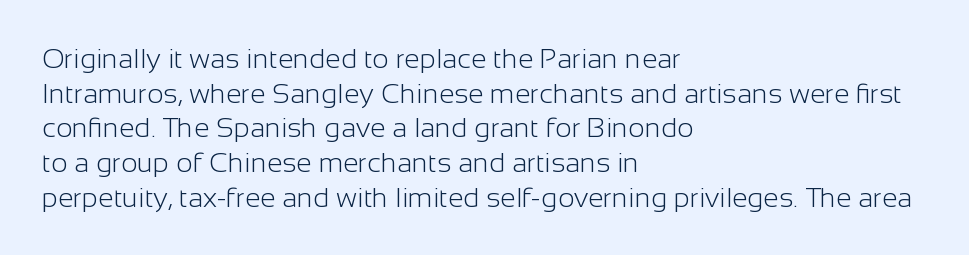
Inter-character spacing is left at the font's built-in metrics. The cut favours lightness, reaching ordinary text weight at its darkest. The face used here is a sans, in the tradition of grotesques and geometrics. The lines in this sample share a left origin and differ only in where they stop.
